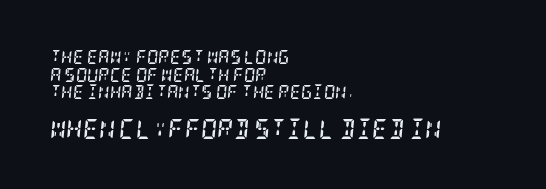
The image shows 20 px bold type, italic (leaning right); set left-aligned, normal line spacing (1.26x), normal letter spacing, not underlined; the second (bottom) block is 1.43x larger.
